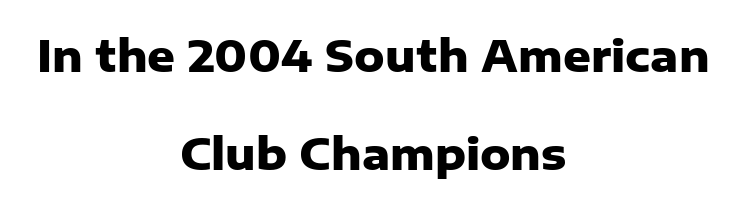
{"serif": "no", "italic": "no", "bold": "yes", "weight": "heavy", "width": "normal", "stroke_contrast": "low", "x_height": "medium", "monospaced": "no", "underline": "no", "align": "center", "line_spacing": "loose", "line_spacing_ratio": 2.27, "letter_spacing": "normal", "letter_spacing_em": 0.0, "glyph_px": 43}
